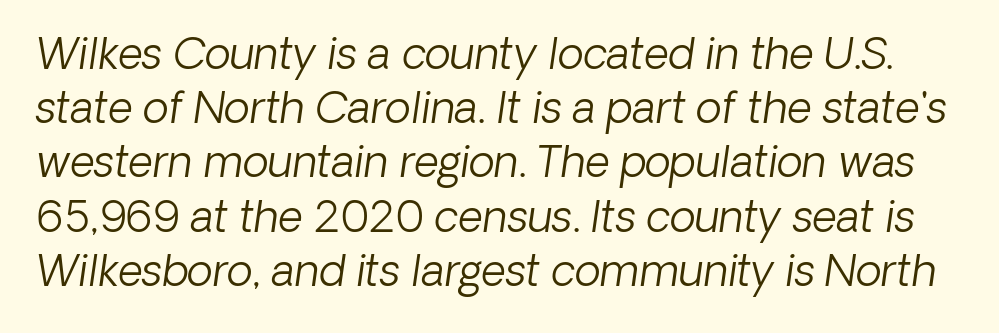
{"serif": "no", "bold": "no", "weight": "light", "width": "normal", "stroke_contrast": "low", "x_height": "medium", "monospaced": "no", "underline": "no", "line_spacing": "normal", "line_spacing_ratio": 1.26, "letter_spacing": "normal", "letter_spacing_em": 0.0, "glyph_px": 43}
